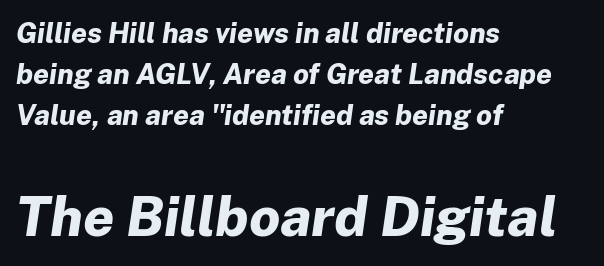
Q: Is the text bold? A: Yes.
Q: Is the text italic (slanted)? A: Yes, it leans right by about 8 degrees.
Q: Is the text underlined? A: No.
Q: How is the paragraph aligned? A: Left-aligned.
Q: Is the spacing between letters normal or unusually wide? A: Normal.
Q: Is the spacing between lines tight, normal or loose? A: Normal.
Q: Which block of text is set in a larger size, the first (top) or the second (bottom)? A: The second (bottom) one.
Q: Width (condensed, normal, or wide)? A: Normal.
Q: Stroke contrast? A: Low.
Q: x-height? A: Medium.
Q: Monospaced? A: No.
